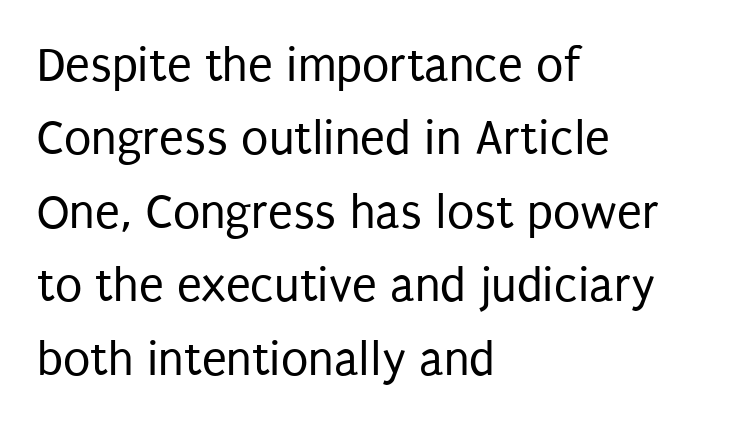
The image shows 50 px regular-weight, condensed sans-serif type, upright; set left-aligned, normal line spacing (1.47x), normal letter spacing, not underlined; low stroke contrast and a large x-height.
